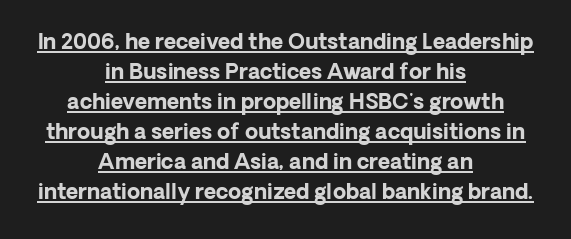
{"italic": "no", "bold": "yes", "underline": "yes", "align": "center", "line_spacing": "normal", "line_spacing_ratio": 1.43, "letter_spacing": "normal", "letter_spacing_em": 0.0, "glyph_px": 21}
